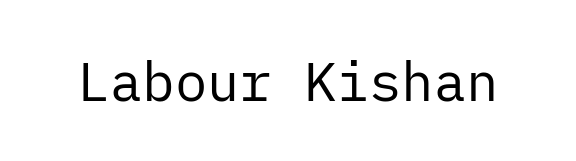
Q: Is the text bold? A: No.
Q: Is the text italic (slanted)? A: No, it is upright.
Q: Is the typeface a serif or a sans-serif typeface? A: Sans-serif.
Q: Is the text underlined? A: No.
Q: Is the spacing between letters normal or unusually wide? A: Normal.
Q: Width (condensed, normal, or wide)? A: Normal.
Q: Stroke contrast? A: Low.
Q: x-height? A: Medium.
